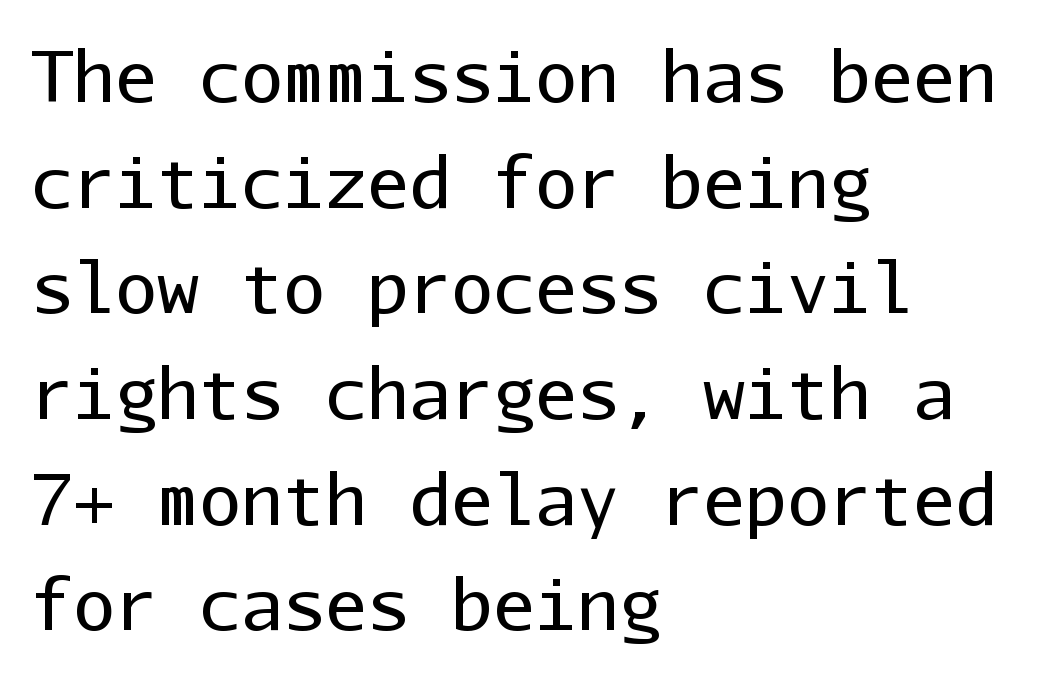
Q: Is the text bold? A: No.
Q: Is the text italic (slanted)? A: No, it is upright.
Q: Is the typeface a serif or a sans-serif typeface? A: Sans-serif.
Q: Is the text underlined? A: No.
Q: How is the paragraph aligned? A: Left-aligned.
Q: Is the spacing between letters normal or unusually wide? A: Normal.
Q: Is the spacing between lines tight, normal or loose? A: Normal.
Q: Width (condensed, normal, or wide)? A: Normal.
Q: Stroke contrast? A: Low.
Q: x-height? A: Medium.
Q: Monospaced? A: Yes.
